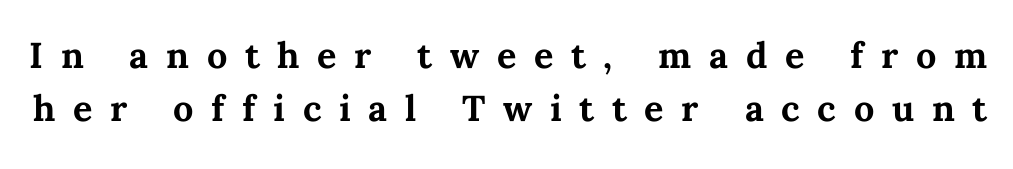
The image shows 36 px bold type, upright; set normal line spacing (1.47x), unusually wide letter spacing (+0.49 em), not underlined; medium stroke contrast and a medium x-height.
